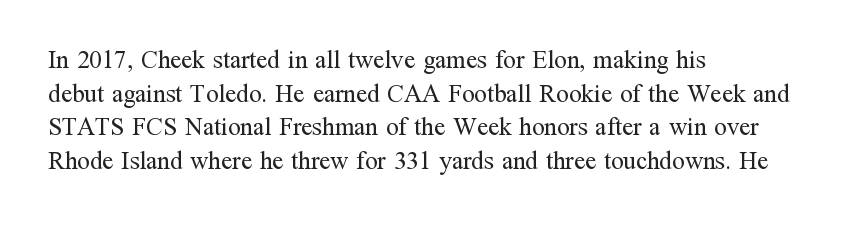
The image shows 25 px text type, upright; set left-aligned, normal line spacing (1.35x), normal letter spacing, not underlined.
